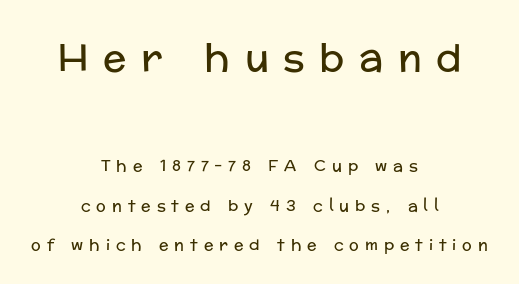
Q: Is the text bold? A: No.
Q: Is the text italic (slanted)? A: No, it is upright.
Q: Is the typeface a serif or a sans-serif typeface? A: Sans-serif.
Q: Is the text underlined? A: No.
Q: How is the paragraph aligned? A: Centered.
Q: Is the spacing between letters normal or unusually wide? A: Unusually wide.
Q: Is the spacing between lines tight, normal or loose? A: Loose.
Q: Which block of text is set in a larger size, the first (top) or the second (bottom)? A: The first (top) one.
Q: Width (condensed, normal, or wide)? A: Normal.
Q: Stroke contrast? A: Low.
Q: x-height? A: Medium.
Q: Monospaced? A: No.
